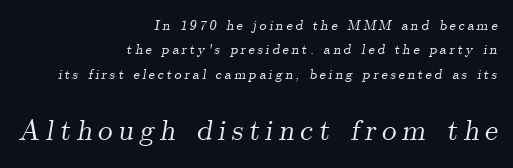
Q: Is the text italic (slanted)? A: Yes, it leans right by about 9 degrees.
Q: Is the typeface a serif or a sans-serif typeface? A: Serif.
Q: Is the text underlined? A: No.
Q: How is the paragraph aligned? A: Right-aligned.
Q: Which block of text is set in a larger size, the first (top) or the second (bottom)? A: The second (bottom) one.
Q: Width (condensed, normal, or wide)? A: Normal.
Q: Stroke contrast? A: Medium.
Q: x-height? A: Small.
Q: Monospaced? A: No.
